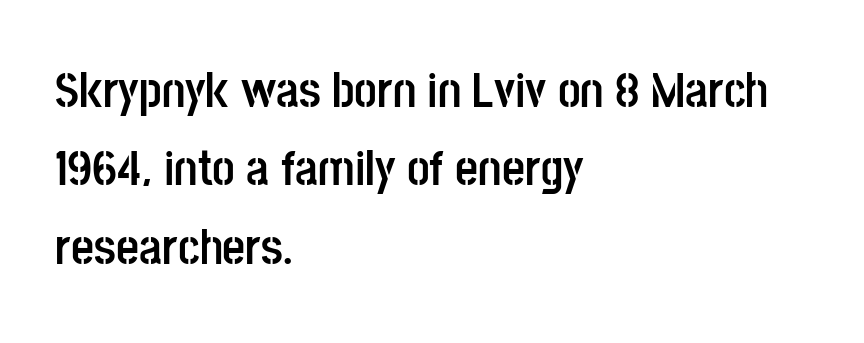
The letterforms sit shoulder to shoulder at normal distance. Ordinary non-slanted type is in use. You could not count columns in this text — the font is proportionally spaced. Honestly, there is no underline to notice here at all. Typographic density is high because the face is bold.
